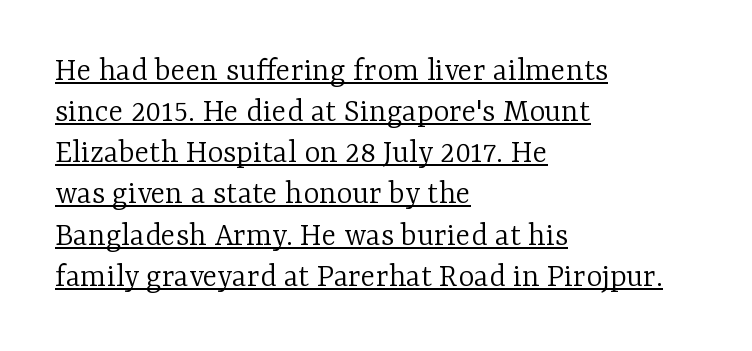
Q: Is the text bold? A: No.
Q: Is the text italic (slanted)? A: No, it is upright.
Q: Is the typeface a serif or a sans-serif typeface? A: Serif.
Q: Is the text underlined? A: Yes.
Q: How is the paragraph aligned? A: Left-aligned.
Q: Is the spacing between letters normal or unusually wide? A: Normal.
Q: Width (condensed, normal, or wide)? A: Normal.
Q: Stroke contrast? A: Low.
Q: x-height? A: Medium.
Q: Monospaced? A: No.
